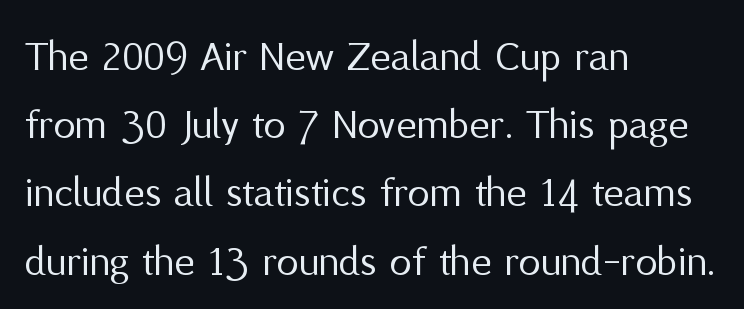
The specimen reads as upright at a glance. The rendering shows plain stroke endings on the letterforms — a sans-serif design. Character widths vary here, with narrow letters taking less room than wide ones. The typesetting does not lean heavy: it is not bold.
